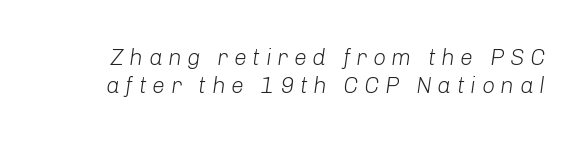
{"italic": "yes", "lean": "right", "slant_degrees": 8, "bold": "no", "underline": "no", "line_spacing_ratio": 1.21, "letter_spacing": "wide", "letter_spacing_em": 0.24, "glyph_px": 23}
